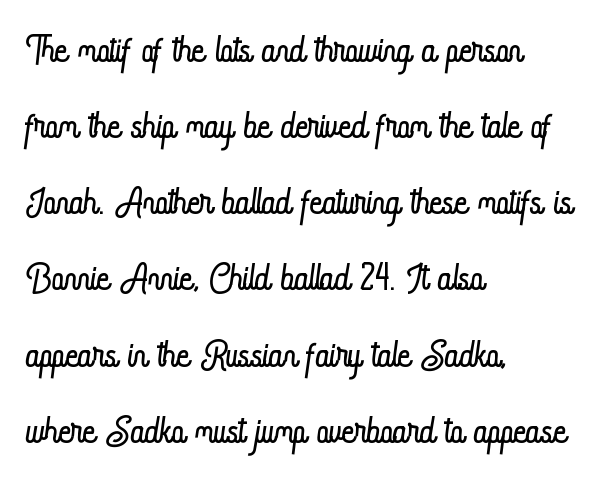
{"bold": "no", "weight": "light", "width": "condensed", "stroke_contrast": "low", "x_height": "small", "monospaced": "no", "underline": "no", "align": "left", "line_spacing": "normal", "line_spacing_ratio": 1.41, "letter_spacing": "normal", "letter_spacing_em": 0.0, "glyph_px": 54}
